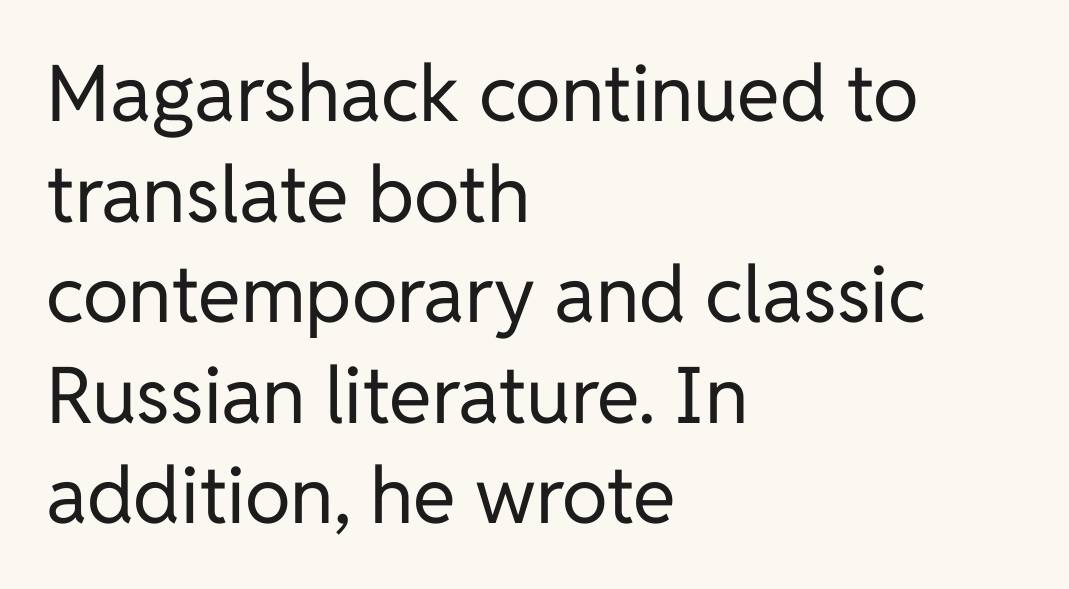
Q: Is the text bold? A: No.
Q: Is the text italic (slanted)? A: No, it is upright.
Q: Is the typeface a serif or a sans-serif typeface? A: Sans-serif.
Q: Is the text underlined? A: No.
Q: How is the paragraph aligned? A: Left-aligned.
Q: Is the spacing between letters normal or unusually wide? A: Normal.
Q: Is the spacing between lines tight, normal or loose? A: Normal.
Q: Width (condensed, normal, or wide)? A: Normal.
Q: Stroke contrast? A: Low.
Q: x-height? A: Medium.
Q: Monospaced? A: No.
